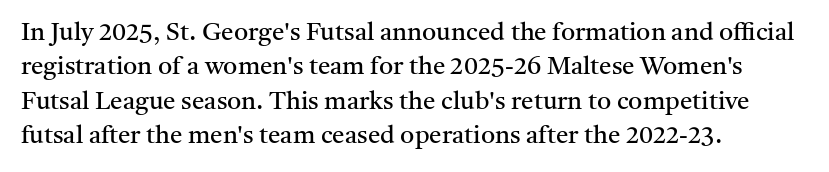
Spacing between characters is what you'd get straight out of the box. The passage shown is not underscored anywhere. The lines in this sample share a left origin and differ only in where they stop. The lines sit at an ordinary, default distance from one another. Is the type heavy? It reads as light-to-regular instead.
